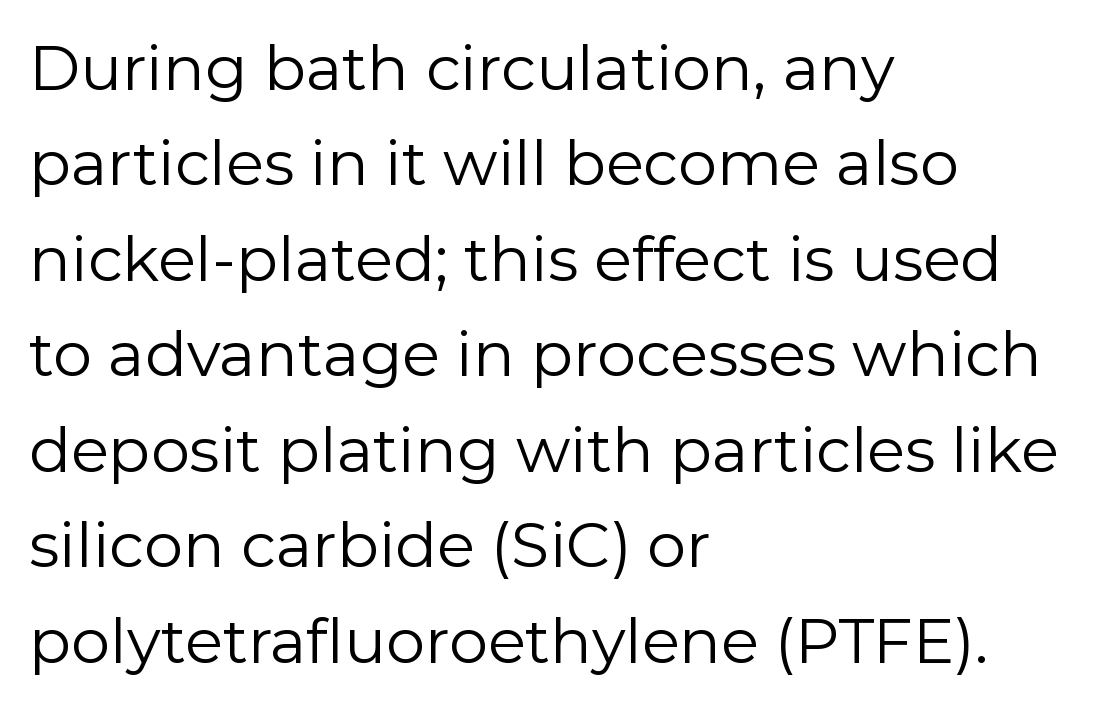
Descenders hang freely into open space. These lines were composed using upright roman letters. Does extra space separate the letters? No, they use regular spacing. The rendering shows plain stroke endings on the letterforms — a sans-serif design.
